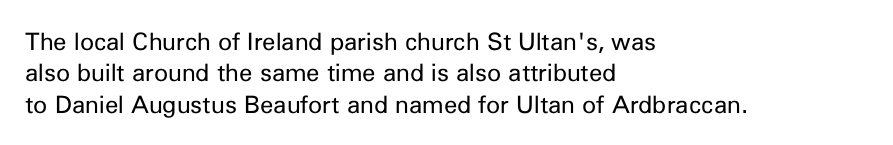
{"italic": "no", "bold": "no", "underline": "no", "align": "left", "line_spacing": "normal", "line_spacing_ratio": 1.31, "letter_spacing": "normal", "letter_spacing_em": 0.0, "glyph_px": 24}
